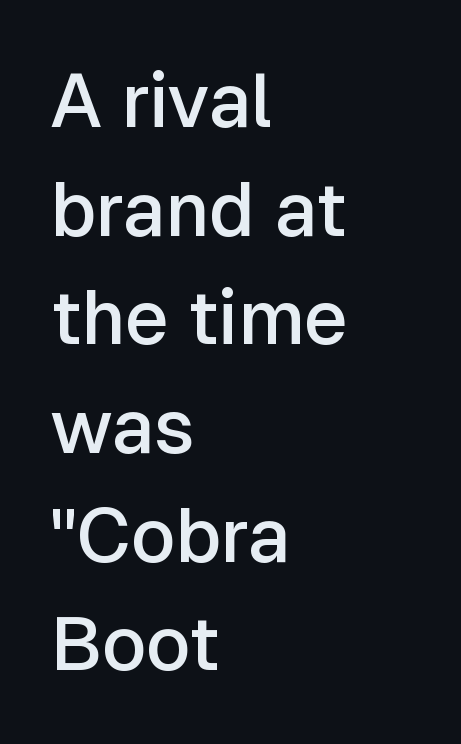
{"serif": "no", "italic": "no", "bold": "semi", "weight": "semibold", "width": "normal", "stroke_contrast": "low", "x_height": "medium", "monospaced": "no", "underline": "no", "align": "left", "line_spacing": "normal", "line_spacing_ratio": 1.43, "letter_spacing": "normal", "letter_spacing_em": 0.0, "glyph_px": 76}
